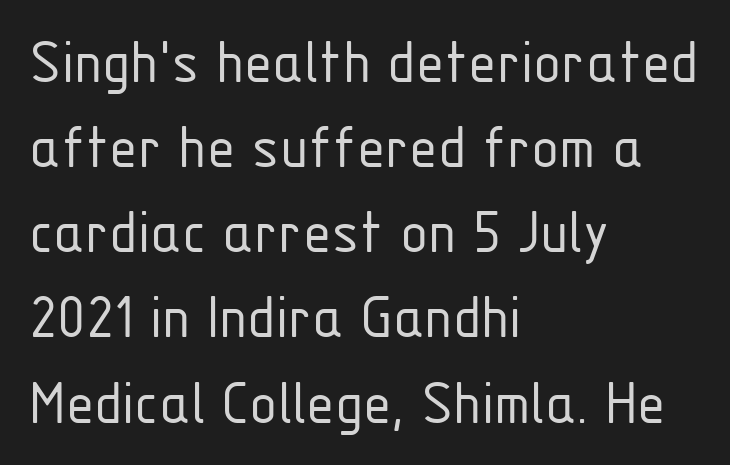
The image shows 65 px light, condensed sans-serif type, upright; set left-aligned, normal line spacing (1.31x), normal letter spacing, not underlined; low stroke contrast and a medium x-height.
